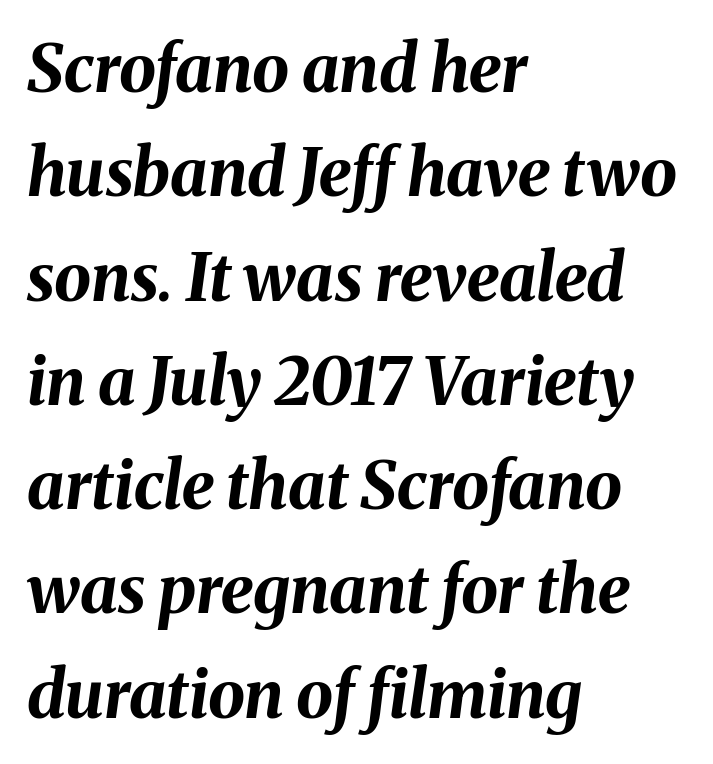
Q: Is the text bold? A: Yes.
Q: Is the text italic (slanted)? A: Yes, it leans right by about 8 degrees.
Q: Is the text underlined? A: No.
Q: How is the paragraph aligned? A: Left-aligned.
Q: Is the spacing between letters normal or unusually wide? A: Normal.
Q: Is the spacing between lines tight, normal or loose? A: Normal.
Q: Width (condensed, normal, or wide)? A: Normal.
Q: Stroke contrast? A: Medium.
Q: x-height? A: Medium.
Q: Monospaced? A: No.
